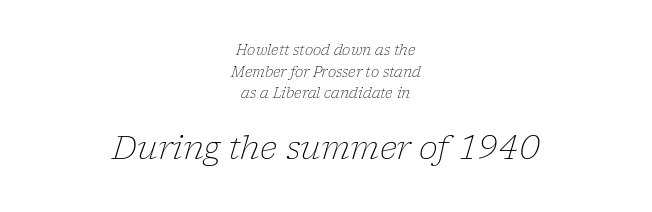
Q: Is the text bold? A: No.
Q: Is the text italic (slanted)? A: Yes, it leans right by about 17 degrees.
Q: Is the typeface a serif or a sans-serif typeface? A: Serif.
Q: Is the text underlined? A: No.
Q: How is the paragraph aligned? A: Centered.
Q: Is the spacing between letters normal or unusually wide? A: Normal.
Q: Is the spacing between lines tight, normal or loose? A: Normal.
Q: Which block of text is set in a larger size, the first (top) or the second (bottom)? A: The second (bottom) one.
Q: Width (condensed, normal, or wide)? A: Normal.
Q: Stroke contrast? A: Low.
Q: x-height? A: Medium.
Q: Monospaced? A: No.
